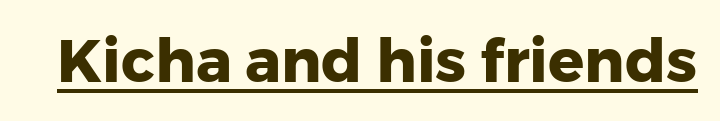
{"serif": "no", "italic": "no", "bold": "yes", "weight": "heavy", "width": "normal", "stroke_contrast": "low", "x_height": "medium", "monospaced": "no", "underline": "yes", "letter_spacing": "normal", "letter_spacing_em": 0.0, "glyph_px": 60}
